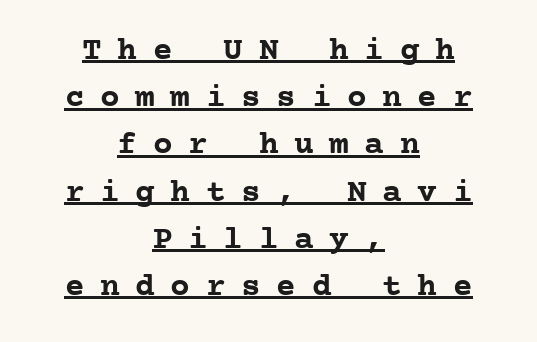
The image shows 33 px semibold serif type, upright, monospaced; set centered, normal line spacing (1.43x), unusually wide letter spacing (+0.47 em), underlined; low stroke contrast and a medium x-height.
